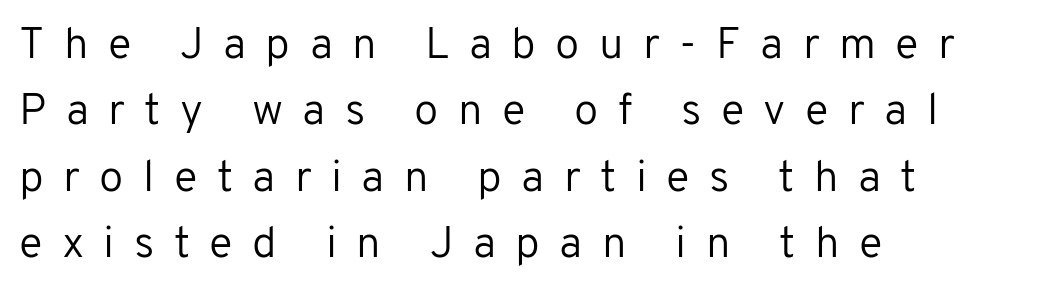
{"serif": "no", "italic": "no", "bold": "no", "weight": "regular", "width": "normal", "stroke_contrast": "low", "x_height": "medium", "monospaced": "no", "underline": "no", "align": "left", "line_spacing": "normal", "line_spacing_ratio": 1.51, "letter_spacing": "wide", "letter_spacing_em": 0.44, "glyph_px": 44}
